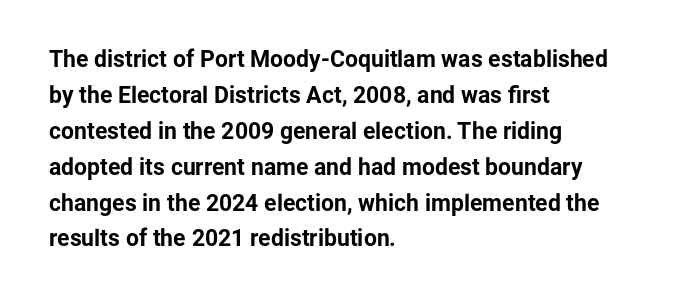
The line-height multiplier appears to be the usual default. Plain, unruled lines of type. The type is set solid horizontally, with unmodified tracking. Horizontal alignment here is leftward, the default for most running prose. Does the weight exceed regular? Yes, all the way to bold.
